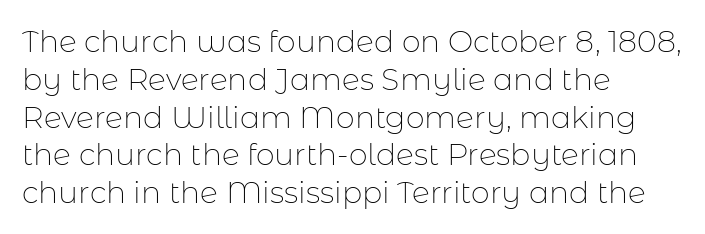
{"serif": "no", "italic": "no", "bold": "no", "weight": "thin", "width": "normal", "stroke_contrast": "low", "x_height": "medium", "monospaced": "no", "underline": "no", "align": "left", "line_spacing": "normal", "line_spacing_ratio": 1.26, "letter_spacing": "normal", "letter_spacing_em": 0.0, "glyph_px": 30}
